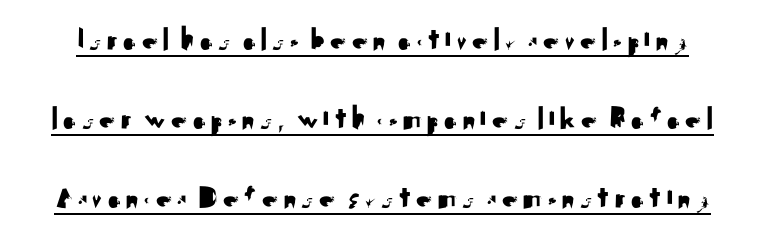
Q: Is the text italic (slanted)? A: No, it is upright.
Q: Is the typeface a serif or a sans-serif typeface? A: Sans-serif.
Q: Is the text underlined? A: Yes.
Q: Is the spacing between lines tight, normal or loose? A: Loose.
Q: Width (condensed, normal, or wide)? A: Normal.
Q: Stroke contrast? A: Medium.
Q: x-height? A: Small.
Q: Monospaced? A: No.
